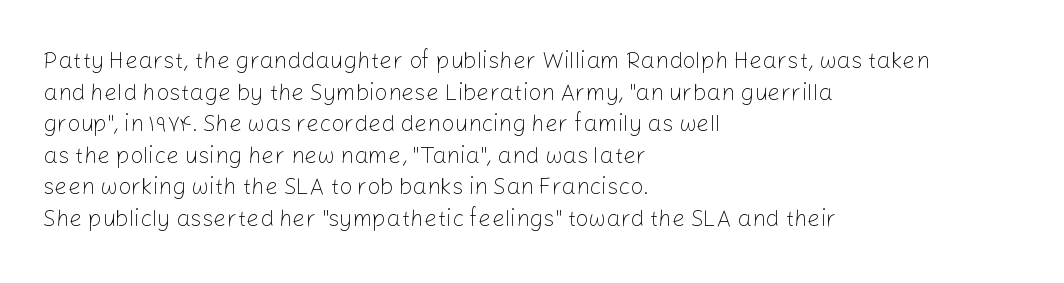
Q: Is the text bold? A: No.
Q: Is the text italic (slanted)? A: No, it is upright.
Q: Is the text underlined? A: No.
Q: How is the paragraph aligned? A: Left-aligned.
Q: Is the spacing between letters normal or unusually wide? A: Normal.
Q: Is the spacing between lines tight, normal or loose? A: Normal.
